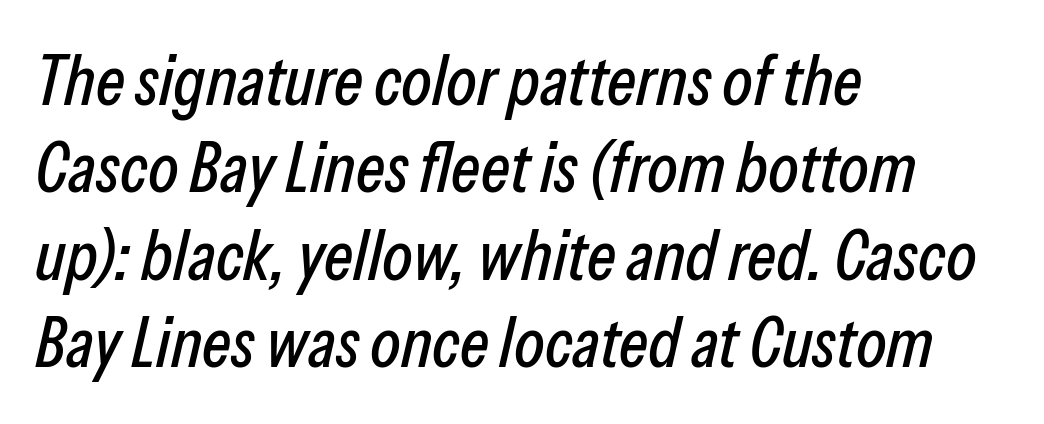
Q: Is the text italic (slanted)? A: Yes, it leans right by about 13 degrees.
Q: Is the text underlined? A: No.
Q: How is the paragraph aligned? A: Left-aligned.
Q: Is the spacing between letters normal or unusually wide? A: Normal.
Q: Is the spacing between lines tight, normal or loose? A: Normal.
Q: Width (condensed, normal, or wide)? A: Condensed.
Q: Stroke contrast? A: Low.
Q: x-height? A: Medium.
Q: Monospaced? A: No.
